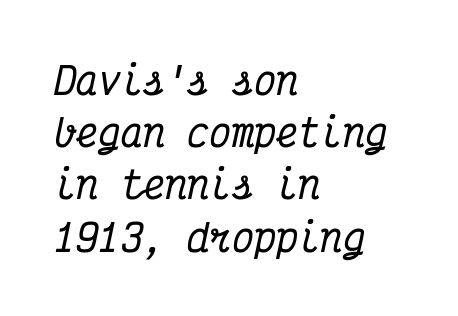
Only glyphs here, with clear space below each row. Notice how the passage keeps a crisp vertical edge on the left only. It's the slanting kind of type. Monospaced: the letters line up in strict vertical columns. The face used here is rendered with its standard letterfit. Students, observe: this is what conventionally led text looks like.
